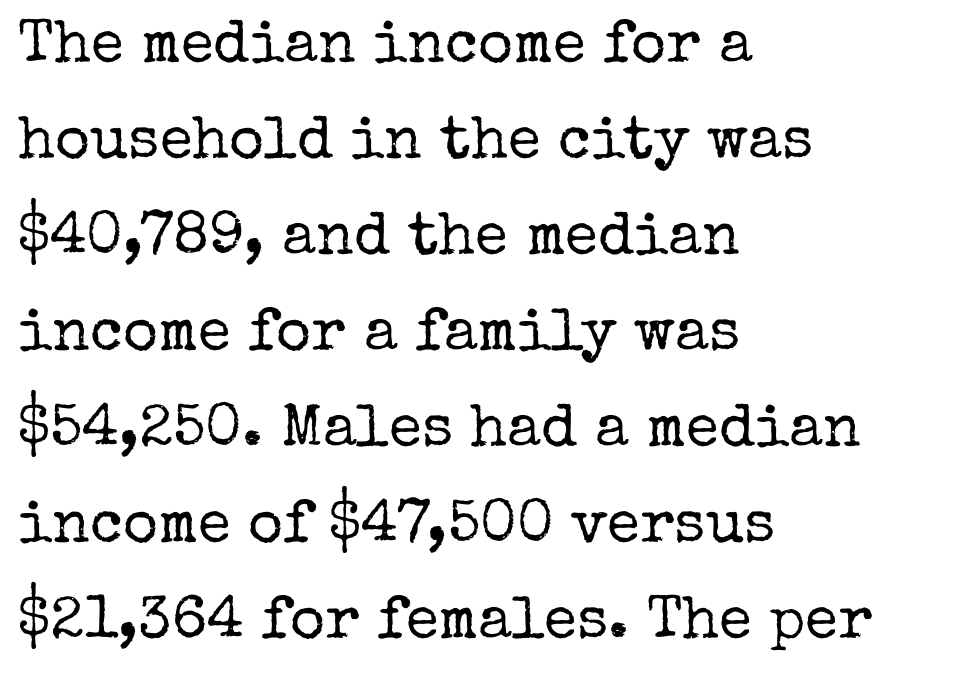
Q: Is the text bold? A: No.
Q: Is the text italic (slanted)? A: No, it is upright.
Q: Is the typeface a serif or a sans-serif typeface? A: Serif.
Q: Is the text underlined? A: No.
Q: How is the paragraph aligned? A: Left-aligned.
Q: Is the spacing between letters normal or unusually wide? A: Normal.
Q: Is the spacing between lines tight, normal or loose? A: Normal.
Q: Width (condensed, normal, or wide)? A: Normal.
Q: Stroke contrast? A: Low.
Q: x-height? A: Medium.
Q: Monospaced? A: No.
